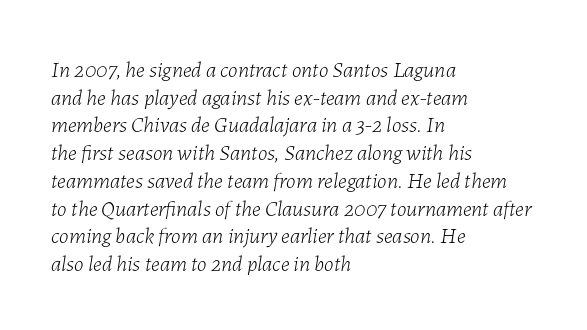
{"italic": "yes", "lean": "right", "slant_degrees": 7, "bold": "no", "underline": "no", "align": "left", "line_spacing": "normal", "line_spacing_ratio": 1.26, "letter_spacing": "normal", "letter_spacing_em": 0.0, "glyph_px": 22}
